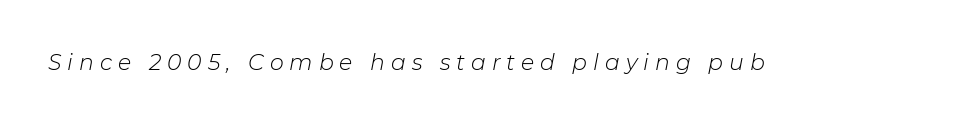
{"italic": "yes", "lean": "right", "slant_degrees": 11, "bold": "no", "underline": "no", "letter_spacing": "wide", "letter_spacing_em": 0.27, "glyph_px": 22}
